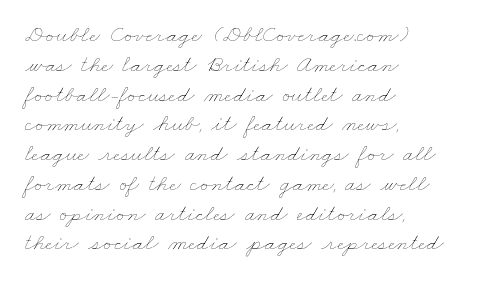
{"bold": "no", "underline": "no", "align": "left", "line_spacing_ratio": 1.24, "letter_spacing": "normal", "letter_spacing_em": 0.0, "glyph_px": 24}
